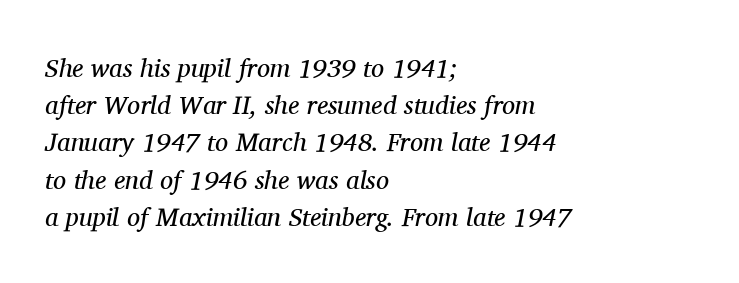
The image shows 26 px text type, italic (leaning right); set left-aligned, normal line spacing (1.43x), normal letter spacing, not underlined.
